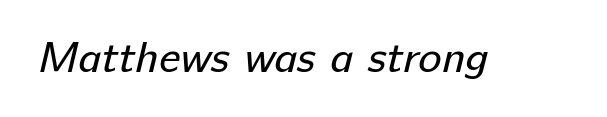
{"serif": "no", "bold": "no", "weight": "regular", "width": "normal", "stroke_contrast": "low", "x_height": "medium", "monospaced": "no", "underline": "no", "letter_spacing": "normal", "letter_spacing_em": 0.0, "glyph_px": 44}
